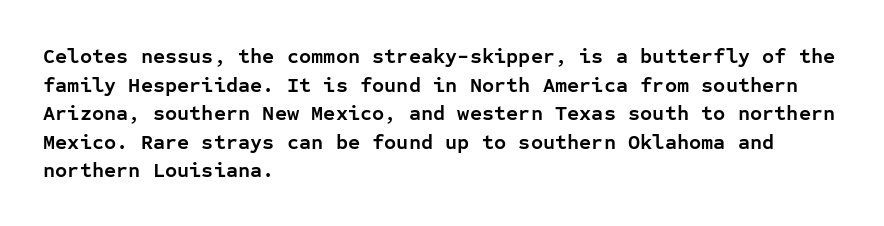
{"italic": "no", "bold": "yes", "underline": "no", "align": "left", "line_spacing": "normal", "line_spacing_ratio": 1.36, "letter_spacing": "normal", "letter_spacing_em": 0.0, "glyph_px": 21}
